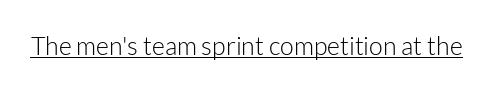
Q: Is the text bold? A: No.
Q: Is the text italic (slanted)? A: No, it is upright.
Q: Is the text underlined? A: Yes.
Q: Is the spacing between letters normal or unusually wide? A: Normal.
